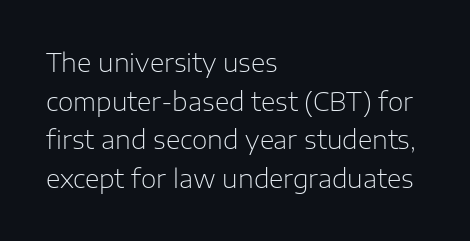
{"italic": "no", "bold": "no", "underline": "no", "align": "left", "line_spacing": "normal", "line_spacing_ratio": 1.55, "letter_spacing": "normal", "letter_spacing_em": 0.0, "glyph_px": 25}
